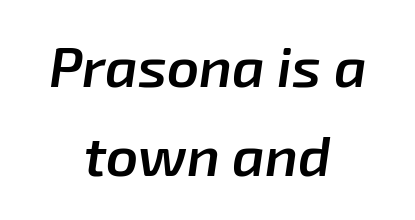
The image shows 56 px semibold type, italic (leaning right); set centered, normal line spacing (1.59x), normal letter spacing, not underlined; low stroke contrast and a medium x-height.
